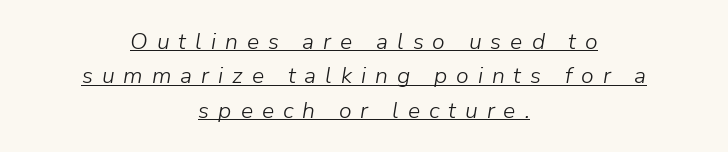
{"italic": "yes", "lean": "right", "slant_degrees": 9, "bold": "no", "underline": "yes", "align": "center", "line_spacing": "normal", "line_spacing_ratio": 1.5, "letter_spacing": "wide", "letter_spacing_em": 0.39, "glyph_px": 23}
